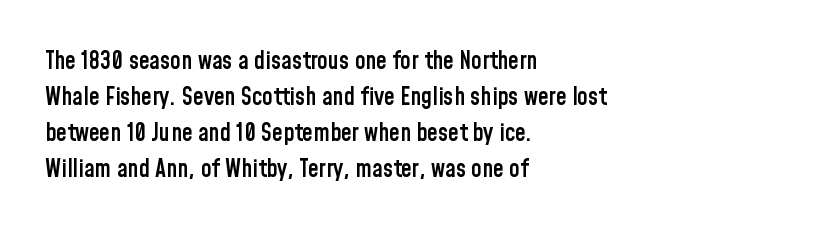
Q: Is the text bold? A: Semi-bold.
Q: Is the text italic (slanted)? A: No, it is upright.
Q: Is the text underlined? A: No.
Q: How is the paragraph aligned? A: Left-aligned.
Q: Is the spacing between letters normal or unusually wide? A: Normal.
Q: Is the spacing between lines tight, normal or loose? A: Normal.
